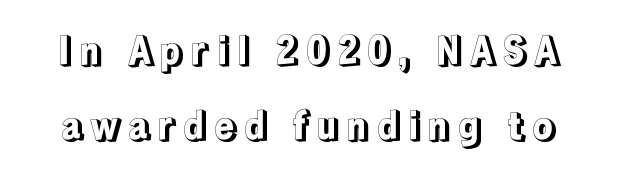
Is this a fixed-width face? No — the glyphs have proportional, varying widths. Glance below the letters and you will spot only blank space. This sample trades compactness for vertical openness between lines. This is roman type, the default non-slanted kind.
